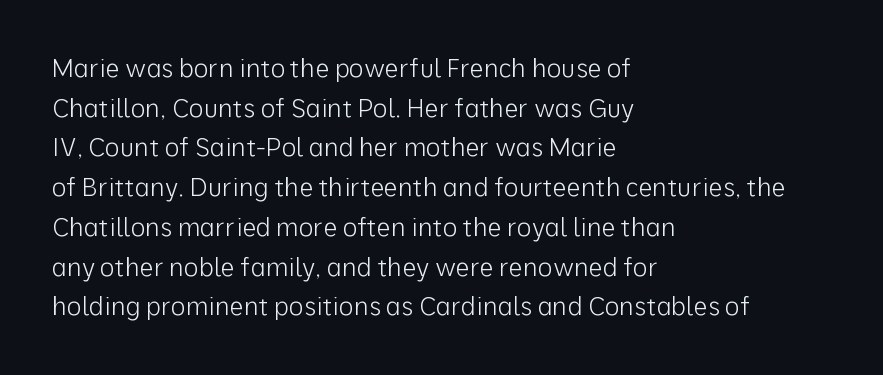
{"italic": "no", "bold": "no", "underline": "no", "align": "left", "line_spacing": "normal", "line_spacing_ratio": 1.59, "letter_spacing": "normal", "letter_spacing_em": 0.0, "glyph_px": 25}
